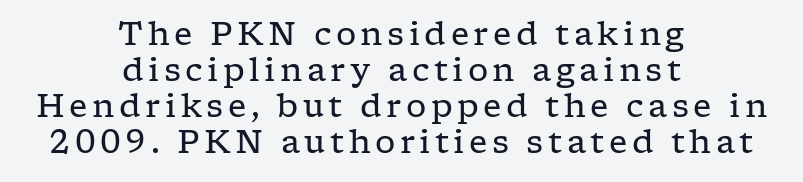
The image shows 32 px regular-weight, wide serif type, upright; set centered, tight line spacing (1.13x), not underlined; low stroke contrast and a medium x-height.
